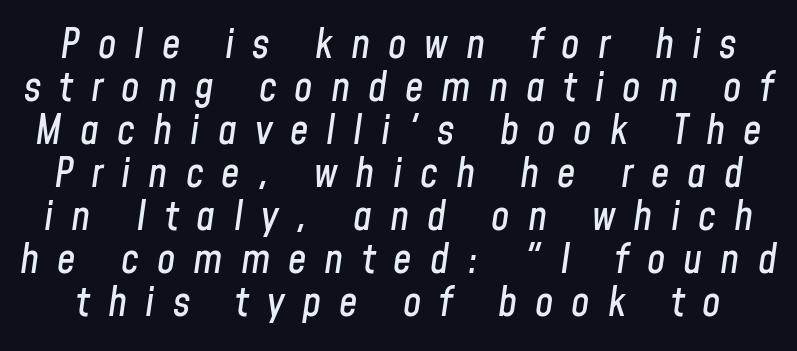
Q: Is the text italic (slanted)? A: Yes, it leans right by about 8 degrees.
Q: Is the text underlined? A: No.
Q: Is the spacing between letters normal or unusually wide? A: Unusually wide.
Q: Is the spacing between lines tight, normal or loose? A: Tight.
Q: Width (condensed, normal, or wide)? A: Condensed.
Q: Stroke contrast? A: Low.
Q: x-height? A: Medium.
Q: Monospaced? A: No.
